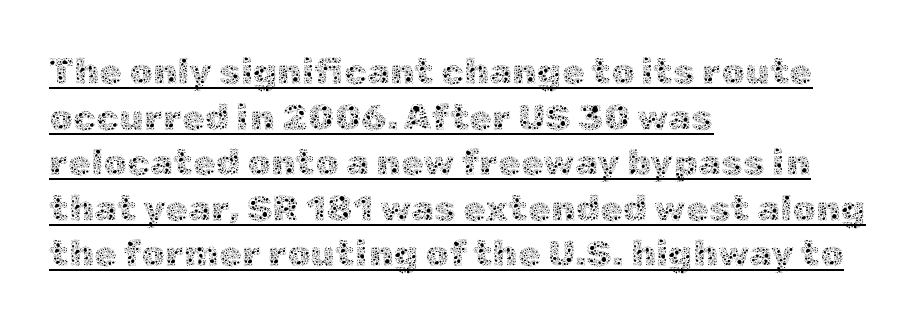
The specimen includes a rule beneath the text block's lines. Note the varied advance widths — an 'i' is clearly narrower than an 'm'. Stroke thickness stays within the range of a standard reading face or lighter. In terms of letterspacing, this is plain default setting. A roman cut, with each character standing at attention.
